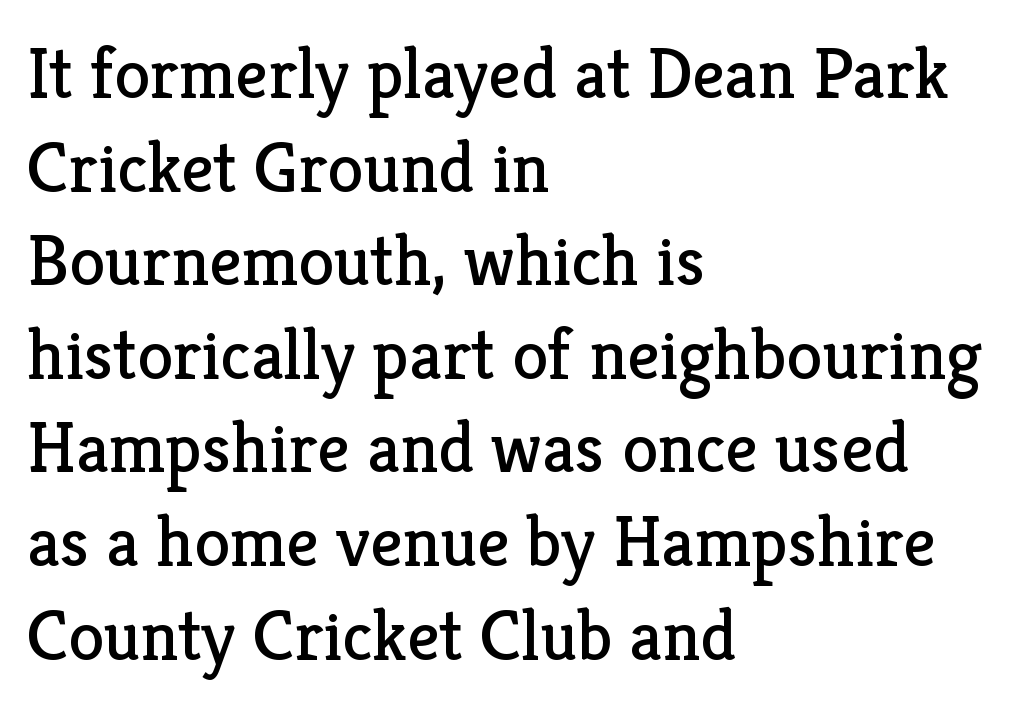
Q: Is the text bold? A: No.
Q: Is the text italic (slanted)? A: No, it is upright.
Q: Is the typeface a serif or a sans-serif typeface? A: Serif.
Q: Is the text underlined? A: No.
Q: How is the paragraph aligned? A: Left-aligned.
Q: Is the spacing between letters normal or unusually wide? A: Normal.
Q: Is the spacing between lines tight, normal or loose? A: Normal.
Q: Width (condensed, normal, or wide)? A: Normal.
Q: Stroke contrast? A: Low.
Q: x-height? A: Medium.
Q: Monospaced? A: No.
